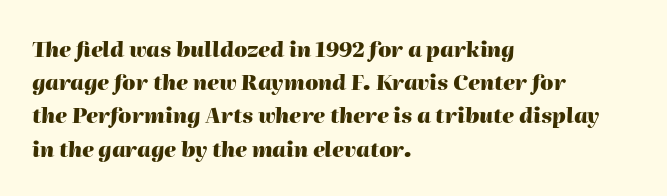
Q: Is the text bold? A: Yes.
Q: Is the text italic (slanted)? A: Yes, it leans right by about 2 degrees.
Q: Is the text underlined? A: No.
Q: How is the paragraph aligned? A: Left-aligned.
Q: Is the spacing between letters normal or unusually wide? A: Normal.
Q: Is the spacing between lines tight, normal or loose? A: Normal.
